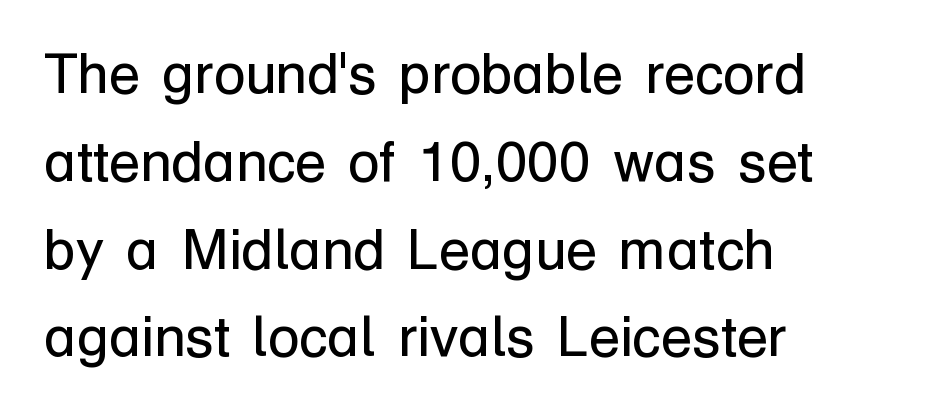
Caption: standard tracking, unaltered. A bare baseline throughout the passage. The leading is moderate, giving the passage an even texture. What kind of face is this? One without serifs — a sans.
